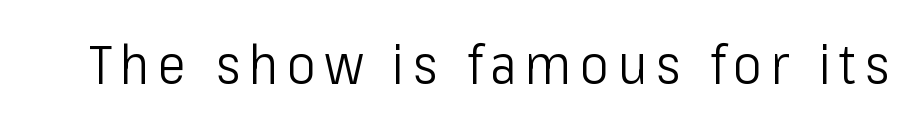
Q: Is the text bold? A: No.
Q: Is the text italic (slanted)? A: No, it is upright.
Q: Is the typeface a serif or a sans-serif typeface? A: Sans-serif.
Q: Is the text underlined? A: No.
Q: Width (condensed, normal, or wide)? A: Condensed.
Q: Stroke contrast? A: Low.
Q: x-height? A: Medium.
Q: Monospaced? A: No.
